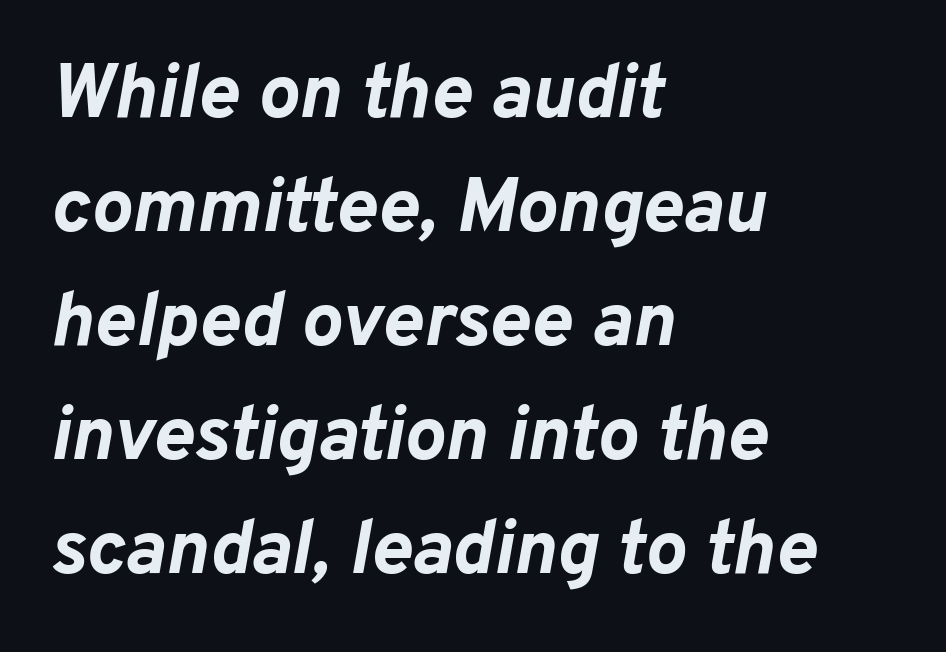
The lines sit at an ordinary, default distance from one another. These lines are rendered in a variable-pitch font. A clean baseline with only descenders dipping below it. Typeset ragged right — the left edge is the straight one. Nothing unusual about the tracking: characters are spaced as the font intends. Does the weight exceed regular? Yes, all the way to bold.
